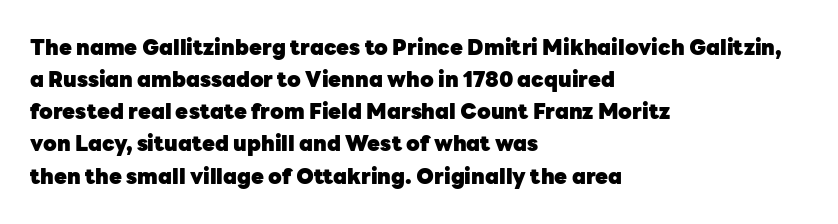
The image shows 21 px bold type, upright; set left-aligned, normal line spacing (1.53x), normal letter spacing, not underlined.
